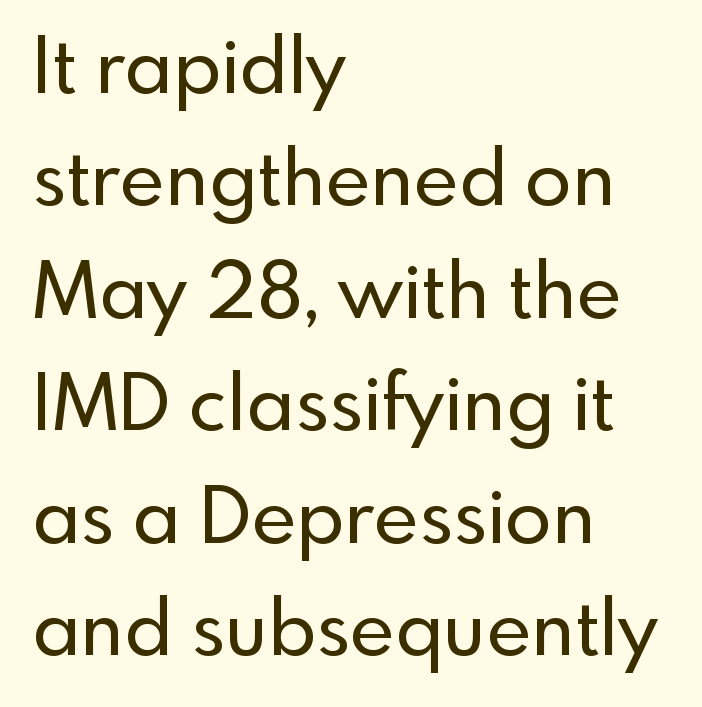
Check where the strokes stop: nothing finishes them off — pure sans. The block of text has a typical density, with ordinary space between rows. Nope, not italic — everything's standing straight. A typesetter would call this proportional, since set widths differ per character. The paragraph has a hard left edge and a soft right edge.
